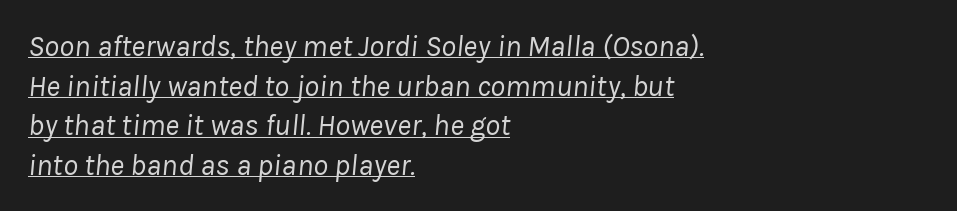
{"italic": "yes", "lean": "right", "slant_degrees": 8, "bold": "no", "weight": "regular", "width": "normal", "stroke_contrast": "low", "x_height": "medium", "monospaced": "no", "underline": "yes", "align": "left", "line_spacing": "normal", "line_spacing_ratio": 1.32, "letter_spacing": "normal", "letter_spacing_em": 0.0, "glyph_px": 30}
